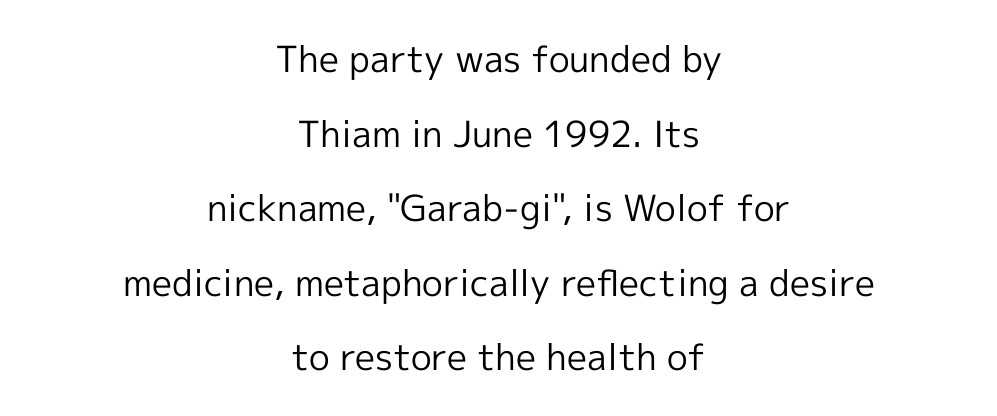
{"serif": "no", "italic": "no", "bold": "no", "weight": "regular", "width": "normal", "x_height": "medium", "monospaced": "no", "underline": "no", "align": "center", "line_spacing": "loose", "line_spacing_ratio": 2.07, "letter_spacing": "normal", "letter_spacing_em": 0.0, "glyph_px": 36}
